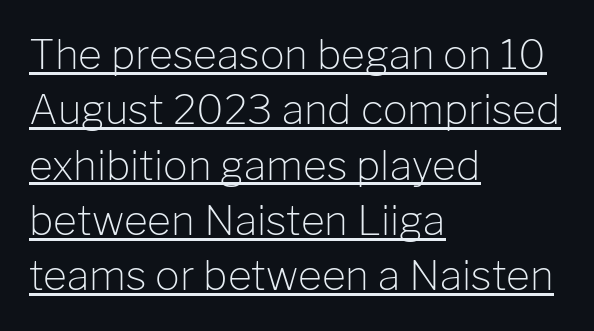
Look at the bottom of the vertical strokes: they stop flat, with no serifs. Glyph-to-glyph distance matches everyday printed text. Students, observe the line beneath the letters — that is underlining. Reading down the block, your eye returns to a fixed left position each line.
